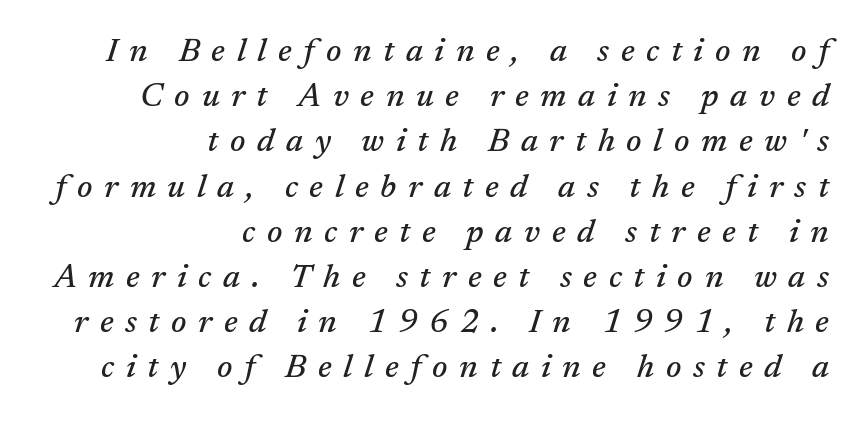
{"serif": "yes", "italic": "yes", "lean": "right", "slant_degrees": 17, "width": "normal", "stroke_contrast": "medium", "x_height": "medium", "monospaced": "no", "underline": "no", "align": "right", "line_spacing": "normal", "line_spacing_ratio": 1.37, "letter_spacing": "wide", "letter_spacing_em": 0.35, "glyph_px": 33}
